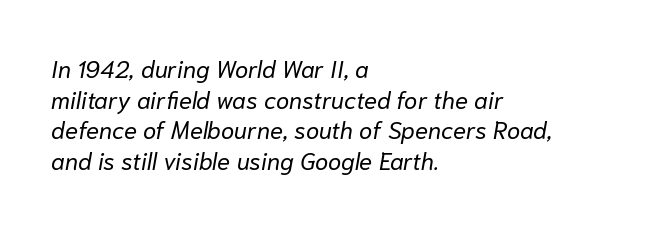
The image shows 24 px text type, italic (leaning right); set left-aligned, normal line spacing (1.28x), normal letter spacing, not underlined.
